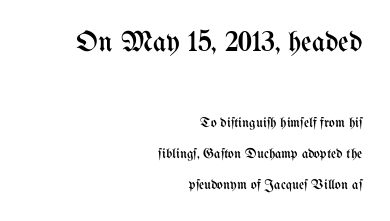
Q: Is the text bold? A: No.
Q: Is the text italic (slanted)? A: No, it is upright.
Q: Is the text underlined? A: No.
Q: How is the paragraph aligned? A: Right-aligned.
Q: Is the spacing between letters normal or unusually wide? A: Normal.
Q: Is the spacing between lines tight, normal or loose? A: Loose.
Q: Which block of text is set in a larger size, the first (top) or the second (bottom)? A: The first (top) one.
Q: Width (condensed, normal, or wide)? A: Condensed.
Q: Stroke contrast? A: Medium.
Q: x-height? A: Medium.
Q: Monospaced? A: No.
